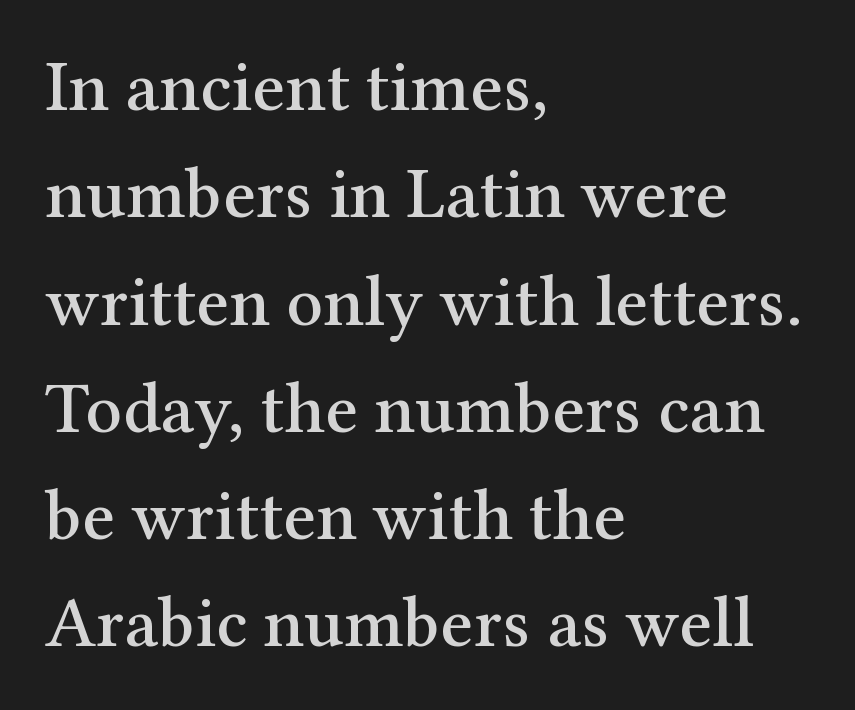
The image shows 72 px serif type, upright; set left-aligned, normal line spacing (1.49x), normal letter spacing, not underlined; medium stroke contrast and a medium x-height.
